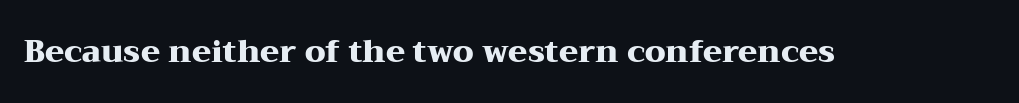
Q: Is the text bold? A: Yes.
Q: Is the text italic (slanted)? A: No, it is upright.
Q: Is the typeface a serif or a sans-serif typeface? A: Serif.
Q: Is the text underlined? A: No.
Q: Is the spacing between letters normal or unusually wide? A: Normal.
Q: Width (condensed, normal, or wide)? A: Wide.
Q: Stroke contrast? A: Medium.
Q: x-height? A: Medium.
Q: Monospaced? A: No.
